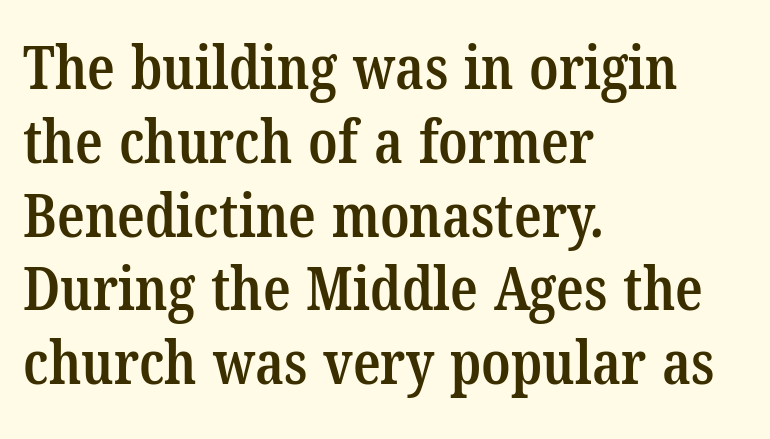
The image shows 61 px semibold, condensed serif type; set left-aligned, line spacing 1.21x, normal letter spacing, not underlined; low stroke contrast and a medium x-height.
